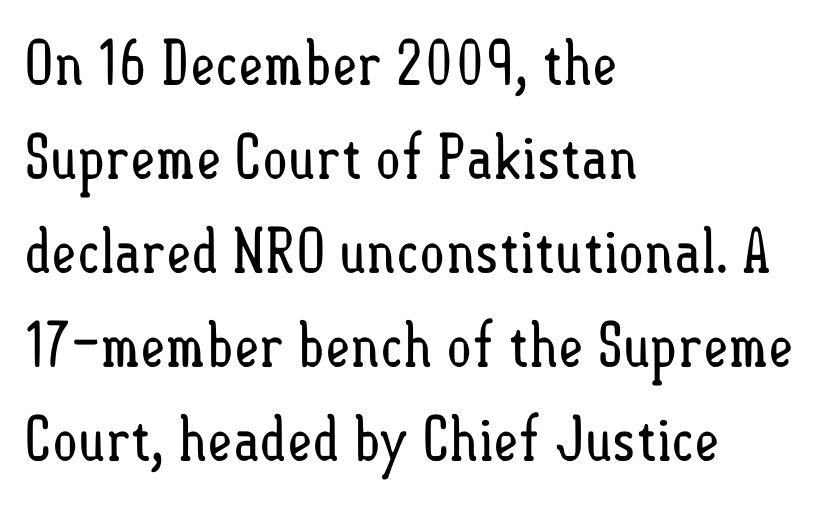
Nope, not italic — everything's standing straight. If you drew a ruler down the left edge, every line would touch it. The passage shown is typed in a proportional face where columns would drift. Honestly, there is no underline to notice here at all. Rows of type keep a routine distance in the vertical direction. Compared with a typical body face, this is equally light or lighter still.
